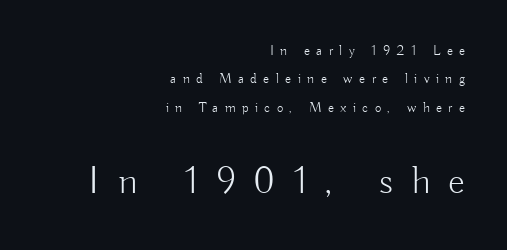
Students, observe: this is what heavily led, spacious text looks like. Substantial extra tracking has been applied to these lines. Underlining? Definitely not there. Note the varied advance widths — an 'i' is clearly narrower than an 'm'.
